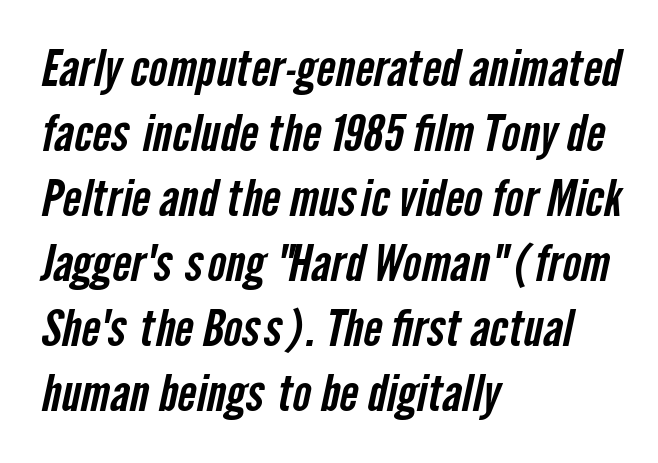
{"serif": "no", "width": "condensed", "stroke_contrast": "low", "x_height": "medium", "monospaced": "no", "underline": "no", "align": "left", "line_spacing": "normal", "line_spacing_ratio": 1.3, "letter_spacing": "normal", "letter_spacing_em": 0.0, "glyph_px": 50}
